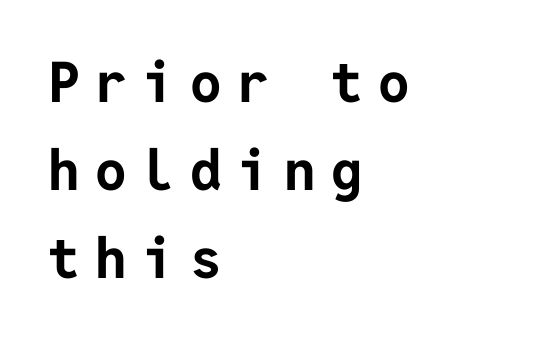
The image shows 56 px bold sans-serif type, upright; set left-aligned, normal line spacing (1.57x), unusually wide letter spacing (+0.28 em), not underlined; low stroke contrast and a medium x-height.
